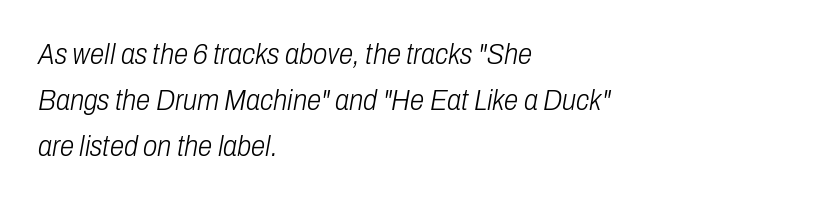
Q: Is the text bold? A: No.
Q: Is the text italic (slanted)? A: Yes, it leans right by about 10 degrees.
Q: Is the text underlined? A: No.
Q: How is the paragraph aligned? A: Left-aligned.
Q: Is the spacing between letters normal or unusually wide? A: Normal.
Q: Is the spacing between lines tight, normal or loose? A: Normal.
Q: Width (condensed, normal, or wide)? A: Condensed.
Q: Stroke contrast? A: Low.
Q: x-height? A: Medium.
Q: Monospaced? A: No.
